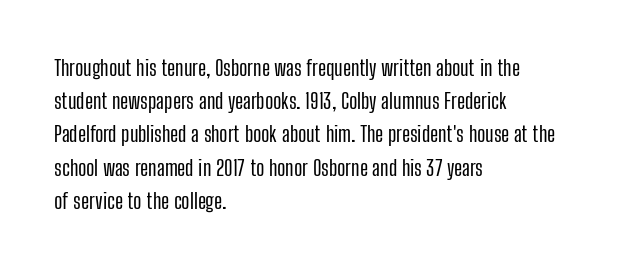
These lines keep a tight, regular rhythm from letter to letter. Vertical spacing — default. No word sits above an underline. The setting favours the left margin, as ordinary paragraphs usually do. The font's upright variant was chosen for this text.
